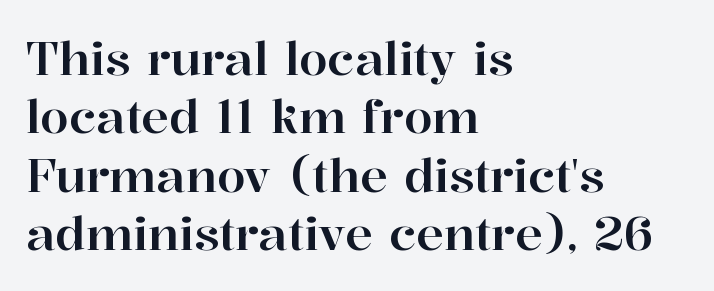
Q: Is the text italic (slanted)? A: No, it is upright.
Q: Is the typeface a serif or a sans-serif typeface? A: Serif.
Q: Is the text underlined? A: No.
Q: How is the paragraph aligned? A: Left-aligned.
Q: Is the spacing between letters normal or unusually wide? A: Normal.
Q: Is the spacing between lines tight, normal or loose? A: Normal.
Q: Width (condensed, normal, or wide)? A: Normal.
Q: Stroke contrast? A: High.
Q: x-height? A: Medium.
Q: Monospaced? A: No.
